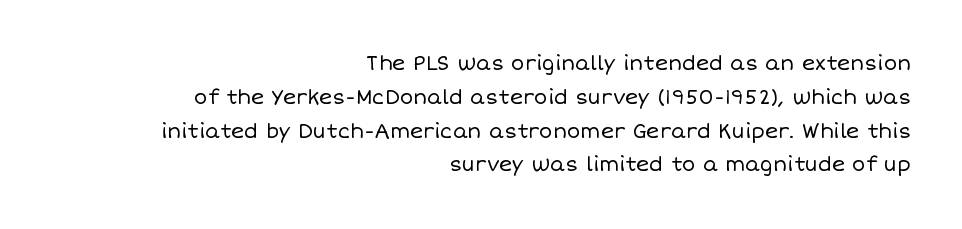
Weight class: somewhere from thin through regular. Underlining? Definitely not there. Compared with a flush-left layout, this one pins lines to the opposite, right side. Each word holds together tightly as a unit, with standard inter-letter gaps. Posture: upright roman.
